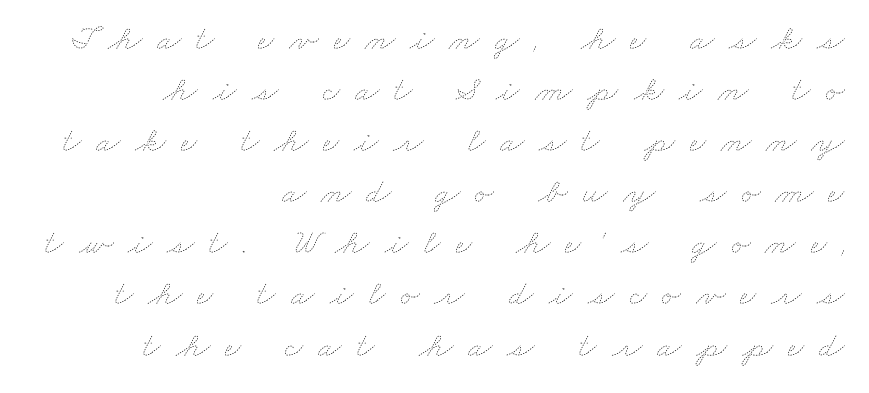
{"bold": "no", "weight": "thin", "width": "wide", "stroke_contrast": "low", "x_height": "small", "monospaced": "no", "underline": "no", "align": "right", "line_spacing": "normal", "line_spacing_ratio": 1.46, "letter_spacing": "wide", "letter_spacing_em": 0.43, "glyph_px": 35}
